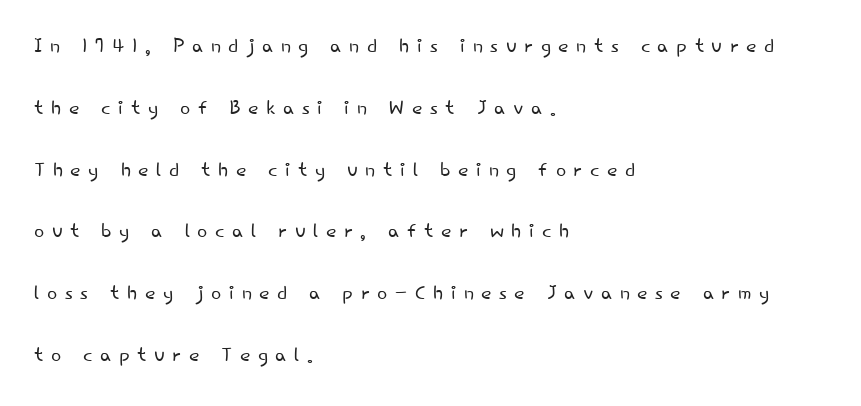
The image shows 27 px text type, upright; set left-aligned, loose line spacing (2.29x), unusually wide letter spacing (+0.28 em), not underlined.
